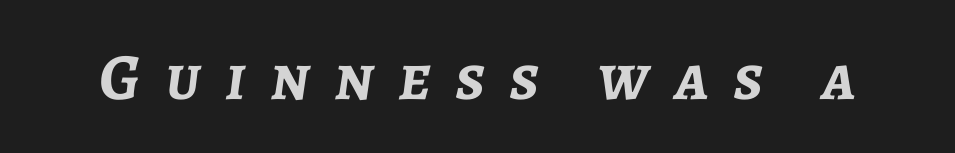
A bare baseline throughout the passage. Characters follow at a spacing far wider than the type designer built in. The lettering tilts uniformly, giving the passage an italic look. Is this a fixed-width face? No — the glyphs have proportional, varying widths.
